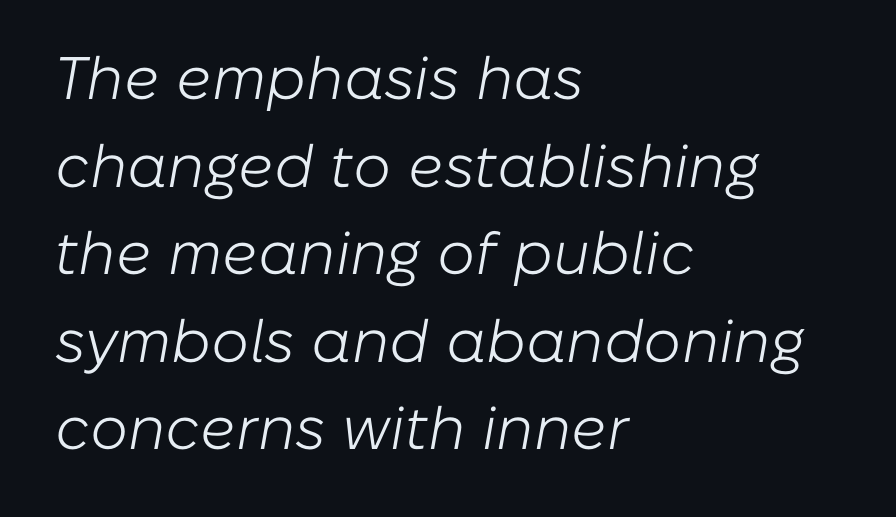
The image shows 60 px light type, italic (leaning right); set left-aligned, normal line spacing (1.46x), normal letter spacing, not underlined; low stroke contrast and a medium x-height.
